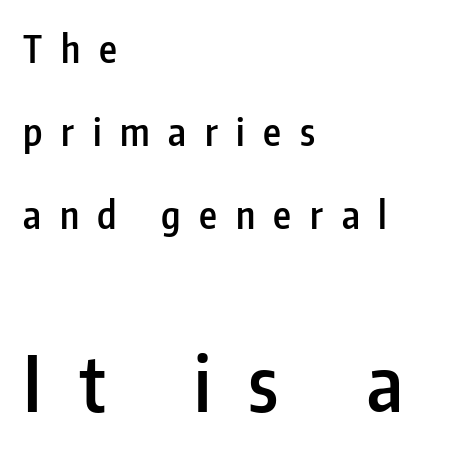
Glyph-to-glyph distance is far greater than everyday printed text. These lines are rendered in a variable-pitch font. Caption: upper text group reduced, lower text group enlarged. The ragged edge is on the right, which tells us the setting is flush left.
